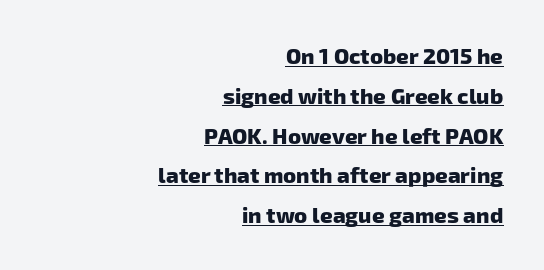
There is no visible air inserted between adjacent glyphs. Weight: bold. The lettering is marked with a stroke running underneath it. The compositor pushed each line to the right boundary.
